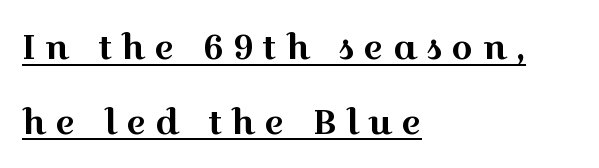
The image shows 34 px wide serif type, upright; set left-aligned, loose line spacing (2.2x), unusually wide letter spacing (+0.27 em), underlined; a medium x-height.
